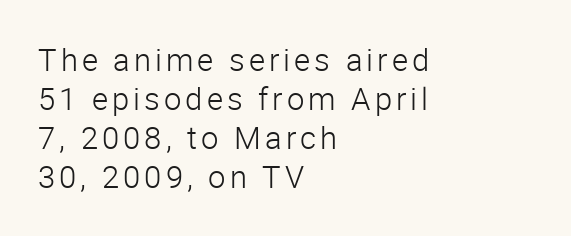
The letters advance in unequal steps, a hallmark of proportional type. The axis of the letterforms is exactly vertical. How would I describe the line gaps? Plain and ordinary. This sample uses a sans-serif face.
